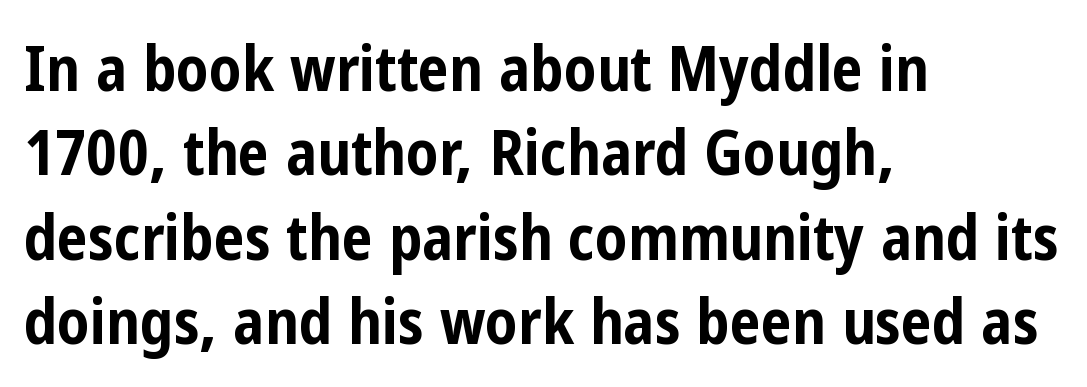
Q: Is the text bold? A: Yes.
Q: Is the text italic (slanted)? A: No, it is upright.
Q: Is the typeface a serif or a sans-serif typeface? A: Sans-serif.
Q: Is the text underlined? A: No.
Q: How is the paragraph aligned? A: Left-aligned.
Q: Is the spacing between letters normal or unusually wide? A: Normal.
Q: Is the spacing between lines tight, normal or loose? A: Normal.
Q: Width (condensed, normal, or wide)? A: Condensed.
Q: Stroke contrast? A: Low.
Q: x-height? A: Medium.
Q: Monospaced? A: No.
